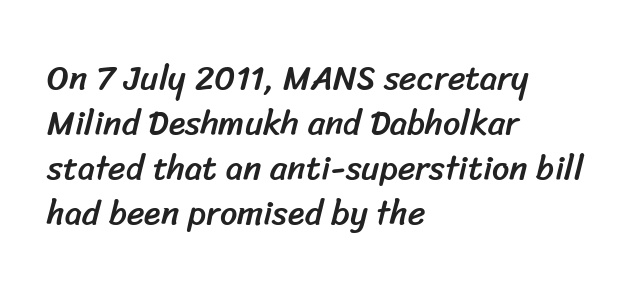
A typesetter would call this proportional, since set widths differ per character. A typesetter would call this leading conventional body-copy spacing. Letters rest on an invisible, unmarked baseline. Does extra space separate the letters? No, they use regular spacing. The letters carry no serifs — their stems end cleanly without finishing strokes. This sample is left-justified, so line endings fall wherever the words run out.
